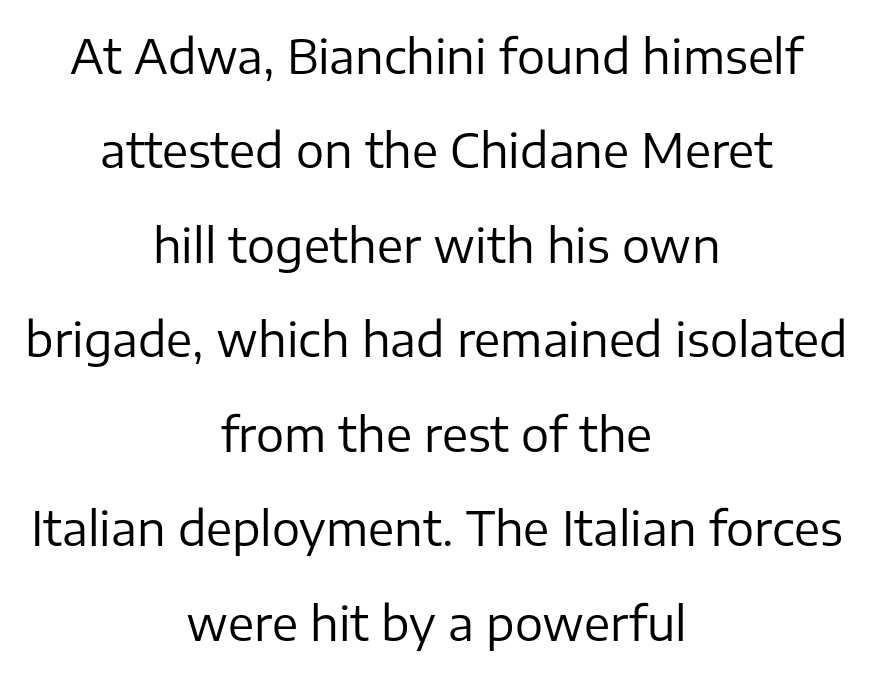
{"serif": "no", "italic": "no", "bold": "no", "weight": "regular", "width": "normal", "stroke_contrast": "low", "x_height": "medium", "monospaced": "no", "underline": "no", "align": "center", "line_spacing": "loose", "line_spacing_ratio": 2.01, "letter_spacing": "normal", "letter_spacing_em": 0.0, "glyph_px": 47}
